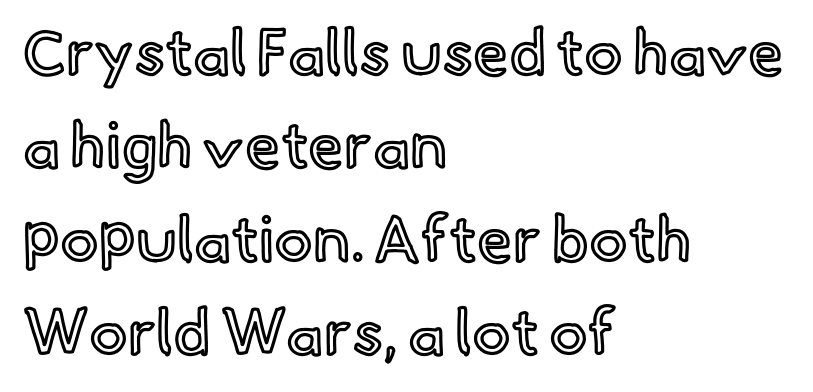
Q: Is the text italic (slanted)? A: No, it is upright.
Q: Is the text underlined? A: No.
Q: How is the paragraph aligned? A: Left-aligned.
Q: Is the spacing between letters normal or unusually wide? A: Normal.
Q: Is the spacing between lines tight, normal or loose? A: Normal.
Q: Width (condensed, normal, or wide)? A: Normal.
Q: x-height? A: Small.
Q: Monospaced? A: No.
